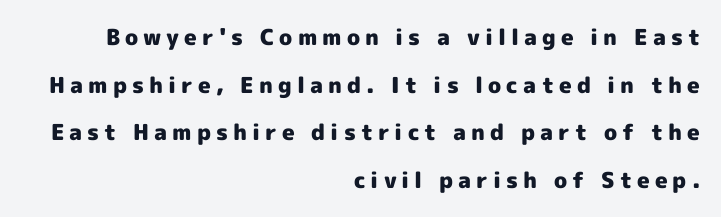
The image shows 22 px bold type, upright; set right-aligned, loose line spacing (2.16x), unusually wide letter spacing (+0.23 em), not underlined.
